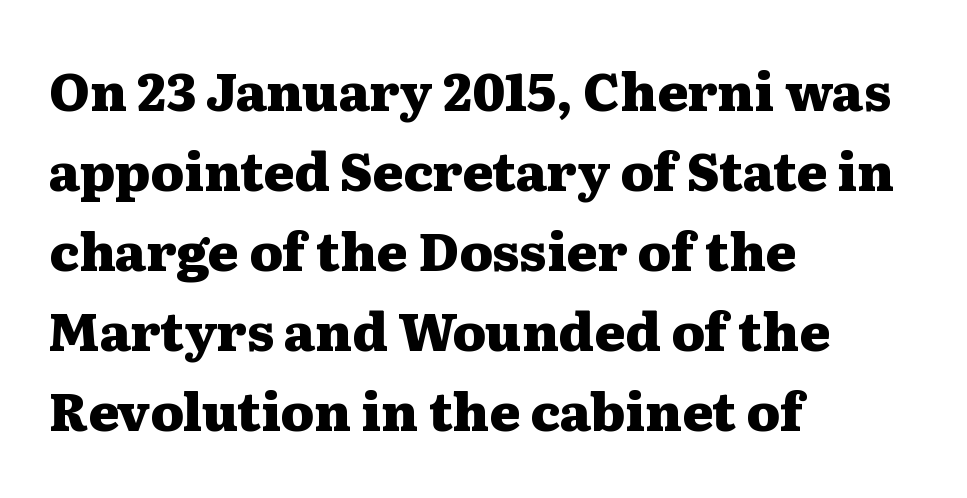
Q: Is the text bold? A: Yes.
Q: Is the text italic (slanted)? A: No, it is upright.
Q: Is the typeface a serif or a sans-serif typeface? A: Serif.
Q: Is the text underlined? A: No.
Q: How is the paragraph aligned? A: Left-aligned.
Q: Is the spacing between letters normal or unusually wide? A: Normal.
Q: Is the spacing between lines tight, normal or loose? A: Normal.
Q: Width (condensed, normal, or wide)? A: Wide.
Q: Stroke contrast? A: Medium.
Q: x-height? A: Medium.
Q: Monospaced? A: No.
